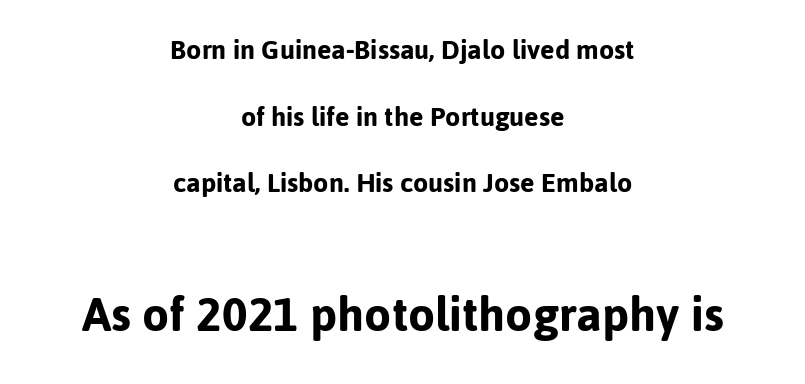
{"serif": "no", "italic": "no", "width": "normal", "stroke_contrast": "low", "x_height": "medium", "monospaced": "no", "underline": "no", "align": "center", "line_spacing": "loose", "line_spacing_ratio": 2.15, "letter_spacing": "normal", "letter_spacing_em": 0.0, "larger_block": "second", "size_ratio": 1.77, "glyph_px": 55}
